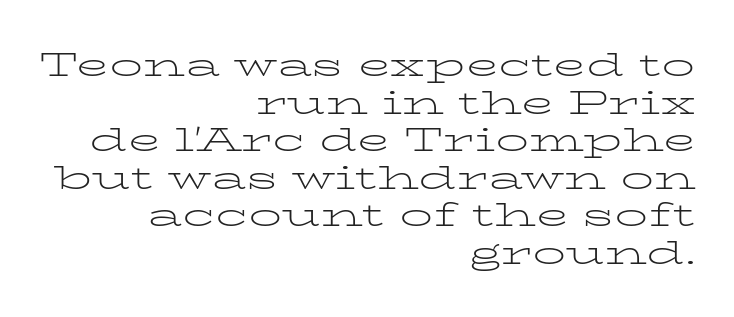
{"serif": "yes", "italic": "no", "bold": "no", "weight": "light", "width": "wide", "stroke_contrast": "low", "x_height": "medium", "monospaced": "no", "underline": "no", "align": "right", "line_spacing": "tight", "line_spacing_ratio": 1.14, "letter_spacing": "normal", "letter_spacing_em": 0.0, "glyph_px": 33}
